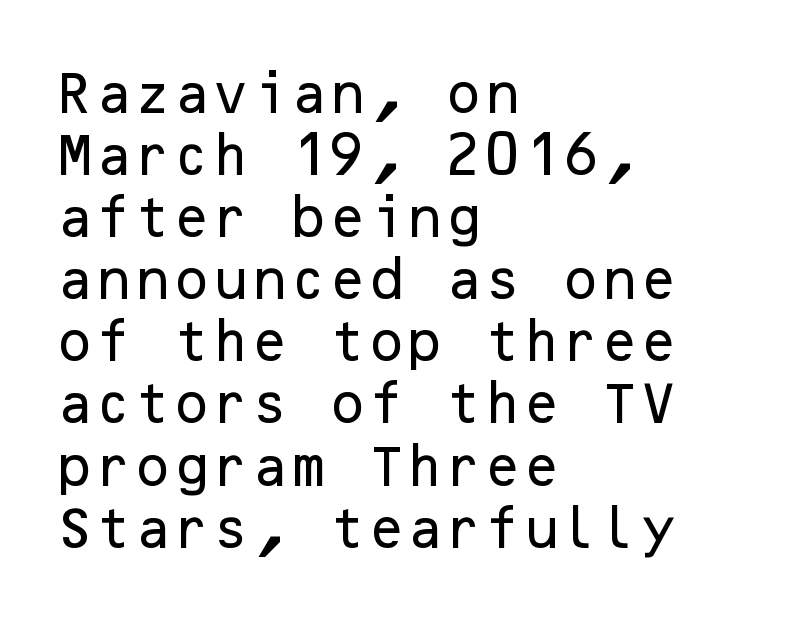
{"serif": "no", "italic": "no", "width": "normal", "stroke_contrast": "low", "x_height": "medium", "underline": "no", "align": "left", "line_spacing": "normal", "line_spacing_ratio": 1.38, "letter_spacing": "normal", "letter_spacing_em": 0.0, "glyph_px": 45}
